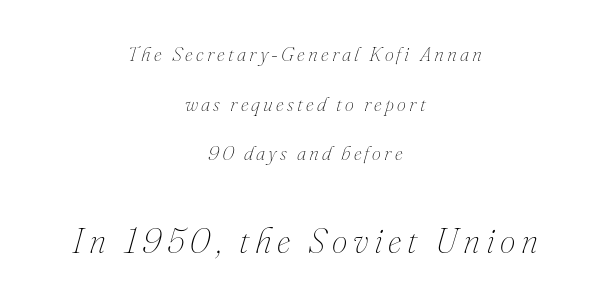
Q: Is the text bold? A: No.
Q: Is the text italic (slanted)? A: Yes, it leans right by about 16 degrees.
Q: Is the text underlined? A: No.
Q: How is the paragraph aligned? A: Centered.
Q: Is the spacing between lines tight, normal or loose? A: Loose.
Q: Which block of text is set in a larger size, the first (top) or the second (bottom)? A: The second (bottom) one.
Q: Width (condensed, normal, or wide)? A: Normal.
Q: Stroke contrast? A: Medium.
Q: x-height? A: Small.
Q: Monospaced? A: No.
